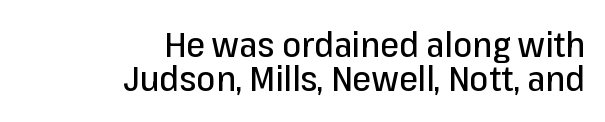
Q: Is the text italic (slanted)? A: No, it is upright.
Q: Is the typeface a serif or a sans-serif typeface? A: Sans-serif.
Q: Is the text underlined? A: No.
Q: How is the paragraph aligned? A: Right-aligned.
Q: Is the spacing between letters normal or unusually wide? A: Normal.
Q: Is the spacing between lines tight, normal or loose? A: Tight.
Q: Width (condensed, normal, or wide)? A: Normal.
Q: Stroke contrast? A: Low.
Q: x-height? A: Medium.
Q: Monospaced? A: No.
